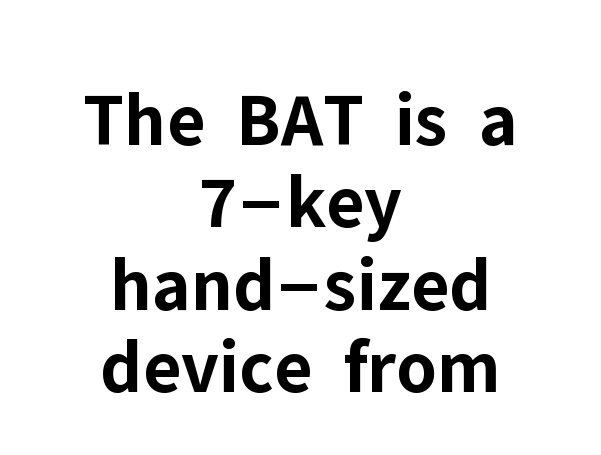
Q: Is the text bold? A: Yes.
Q: Is the text italic (slanted)? A: No, it is upright.
Q: Is the typeface a serif or a sans-serif typeface? A: Sans-serif.
Q: Is the text underlined? A: No.
Q: How is the paragraph aligned? A: Centered.
Q: Is the spacing between letters normal or unusually wide? A: Normal.
Q: Is the spacing between lines tight, normal or loose? A: Tight.
Q: Width (condensed, normal, or wide)? A: Normal.
Q: Stroke contrast? A: Low.
Q: x-height? A: Medium.
Q: Monospaced? A: No.
